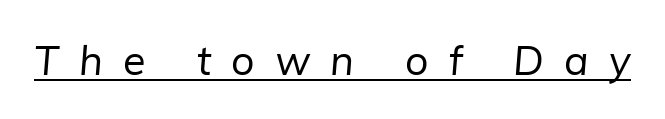
{"serif": "no", "bold": "no", "weight": "regular", "width": "normal", "stroke_contrast": "low", "x_height": "medium", "monospaced": "no", "underline": "yes", "letter_spacing": "wide", "letter_spacing_em": 0.49, "glyph_px": 41}
